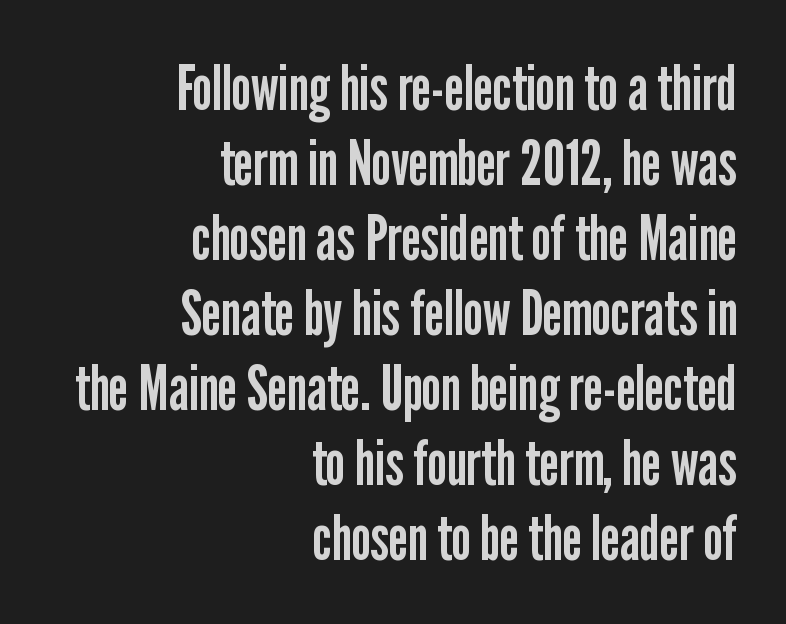
The image shows 63 px regular-weight, condensed sans-serif type, upright; set right-aligned, line spacing 1.19x, normal letter spacing, not underlined; low stroke contrast and a medium x-height.
